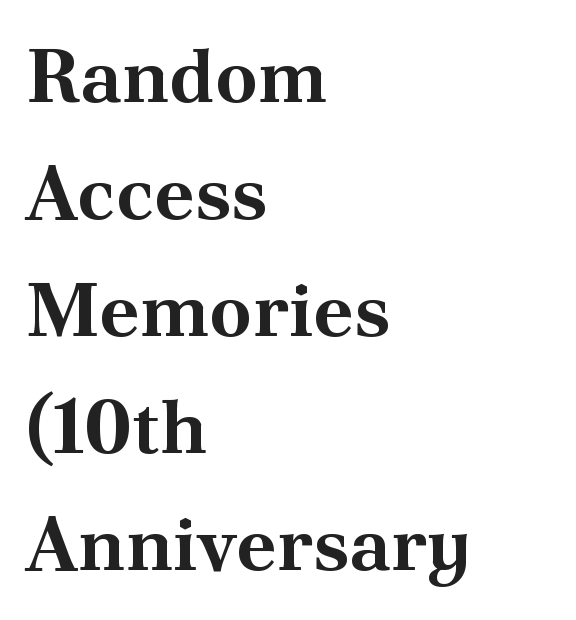
{"serif": "yes", "italic": "no", "bold": "yes", "weight": "bold", "width": "normal", "stroke_contrast": "medium", "x_height": "small", "monospaced": "no", "underline": "no", "align": "left", "line_spacing": "normal", "line_spacing_ratio": 1.54, "letter_spacing": "normal", "letter_spacing_em": 0.0, "glyph_px": 76}
